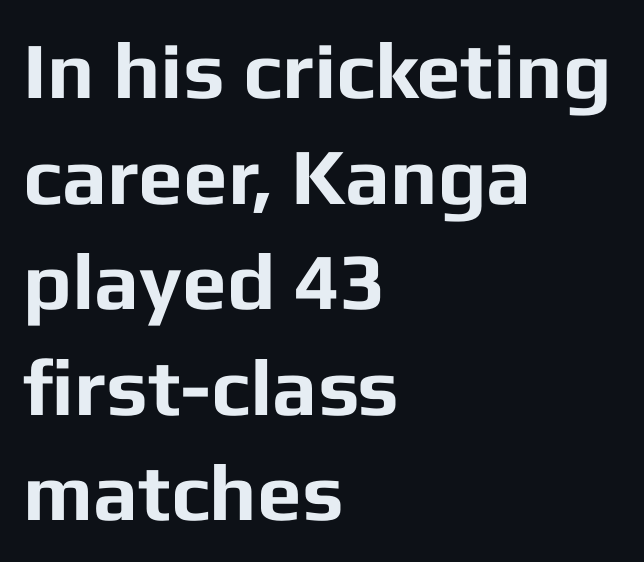
Q: Is the text bold? A: Yes.
Q: Is the text italic (slanted)? A: No, it is upright.
Q: Is the typeface a serif or a sans-serif typeface? A: Sans-serif.
Q: Is the text underlined? A: No.
Q: How is the paragraph aligned? A: Left-aligned.
Q: Is the spacing between letters normal or unusually wide? A: Normal.
Q: Is the spacing between lines tight, normal or loose? A: Normal.
Q: Width (condensed, normal, or wide)? A: Normal.
Q: Stroke contrast? A: Low.
Q: x-height? A: Medium.
Q: Monospaced? A: No.
